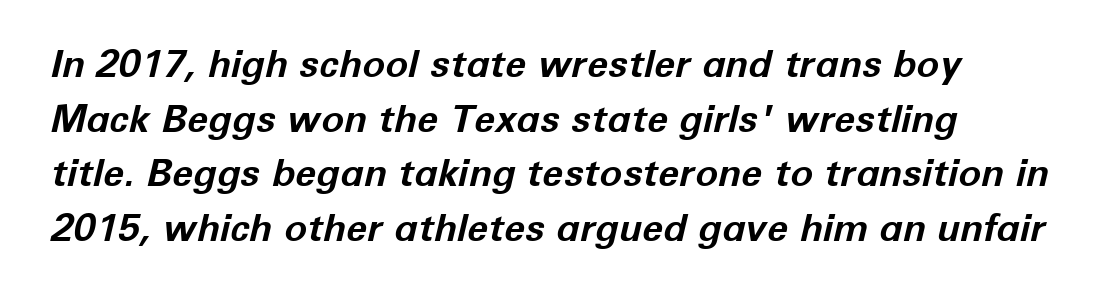
Q: Is the text bold? A: Yes.
Q: Is the text italic (slanted)? A: Yes, it leans right by about 12 degrees.
Q: Is the text underlined? A: No.
Q: Is the spacing between letters normal or unusually wide? A: Normal.
Q: Is the spacing between lines tight, normal or loose? A: Normal.
Q: Width (condensed, normal, or wide)? A: Normal.
Q: Stroke contrast? A: Low.
Q: x-height? A: Medium.
Q: Monospaced? A: No.
